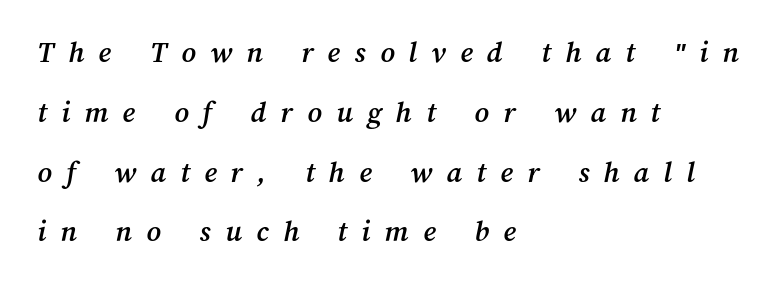
Q: Is the text underlined? A: No.
Q: How is the paragraph aligned? A: Left-aligned.
Q: Is the spacing between letters normal or unusually wide? A: Unusually wide.
Q: Is the spacing between lines tight, normal or loose? A: Loose.
Q: Width (condensed, normal, or wide)? A: Normal.
Q: Stroke contrast? A: Medium.
Q: x-height? A: Medium.
Q: Monospaced? A: No.
